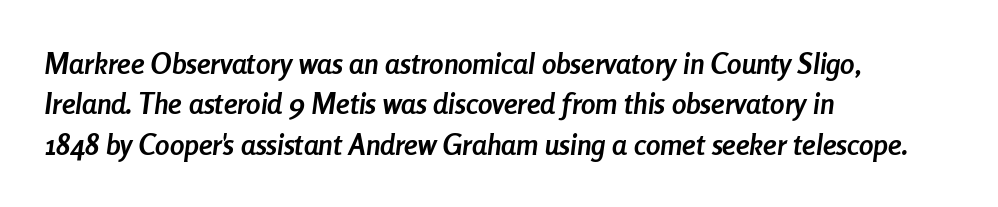
Q: Is the text bold? A: Yes.
Q: Is the text italic (slanted)? A: Yes, it leans right by about 8 degrees.
Q: Is the text underlined? A: No.
Q: How is the paragraph aligned? A: Left-aligned.
Q: Is the spacing between letters normal or unusually wide? A: Normal.
Q: Is the spacing between lines tight, normal or loose? A: Normal.
Q: Width (condensed, normal, or wide)? A: Condensed.
Q: Stroke contrast? A: Low.
Q: x-height? A: Medium.
Q: Monospaced? A: No.
